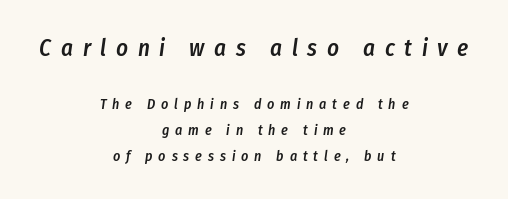
Q: Is the text bold? A: Semi-bold.
Q: Is the text italic (slanted)? A: Yes, it leans right by about 8 degrees.
Q: Is the text underlined? A: No.
Q: How is the paragraph aligned? A: Centered.
Q: Is the spacing between letters normal or unusually wide? A: Unusually wide.
Q: Which block of text is set in a larger size, the first (top) or the second (bottom)? A: The first (top) one.
